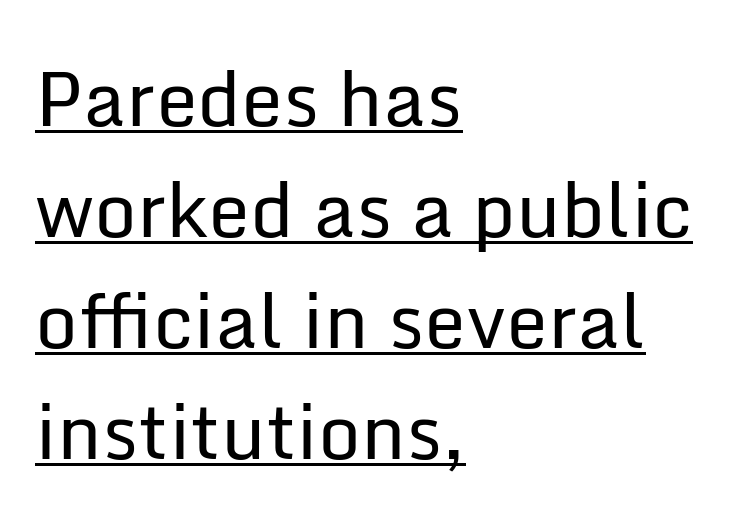
These lines stack with their left ends in a neat column. Standard letterfit; no display-style spreading of the glyphs. Is this a heavy cut? Hardly; it is regular or lighter. A continuous stroke trails under the words, as in a hyperlink. Notice how the stems are strictly vertical — no italics here.
